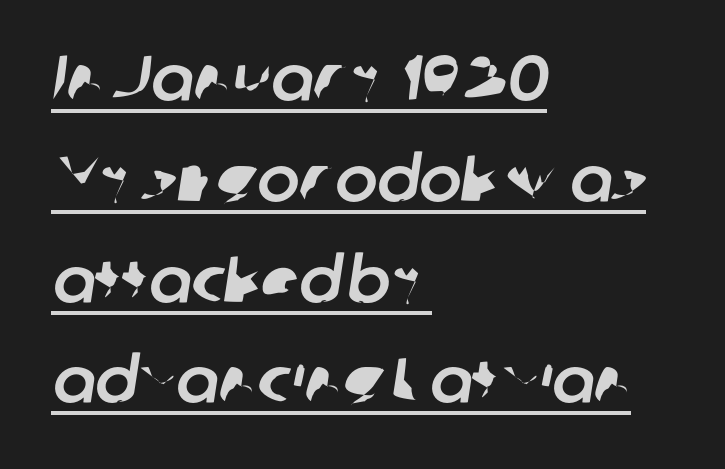
The face used here is a sans, in the tradition of grotesques and geometrics. Every row of glyphs begins at an identical x-position on the left. Line spacing here is normal. A typesetter would call this proportional, since set widths differ per character. Students, observe the line beneath the letters — that is underlining. Caption: standard tracking, unaltered.
